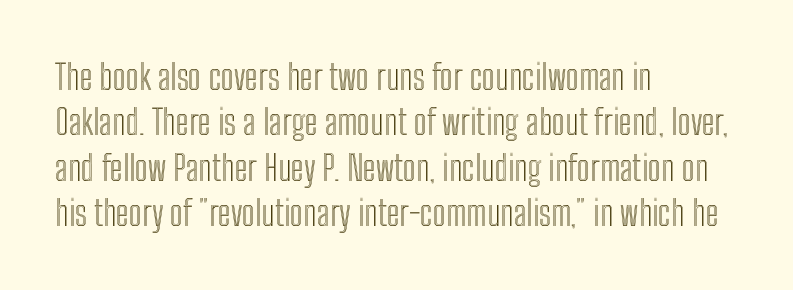
Q: Is the text italic (slanted)? A: No, it is upright.
Q: Is the text underlined? A: No.
Q: How is the paragraph aligned? A: Left-aligned.
Q: Is the spacing between letters normal or unusually wide? A: Normal.
Q: Is the spacing between lines tight, normal or loose? A: Normal.
Q: Width (condensed, normal, or wide)? A: Condensed.
Q: x-height? A: Medium.
Q: Monospaced? A: No.
